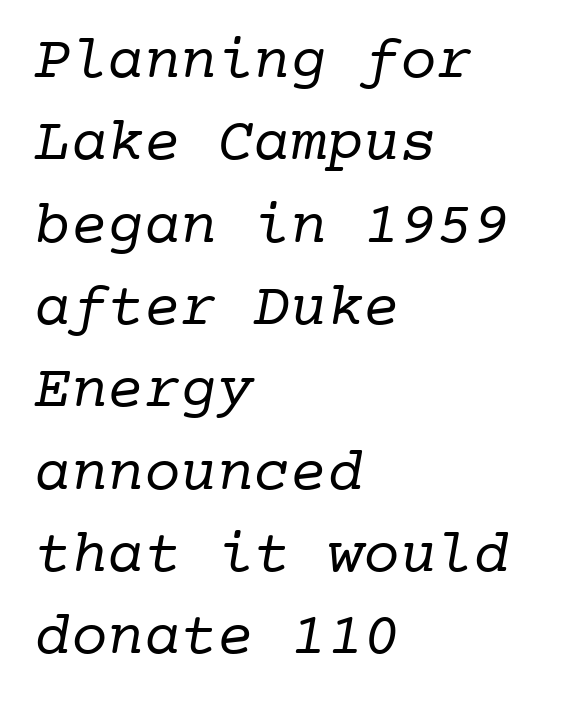
The image shows 61 px regular-weight serif type, monospaced; set left-aligned, normal line spacing (1.35x), normal letter spacing, not underlined; low stroke contrast and a medium x-height.
